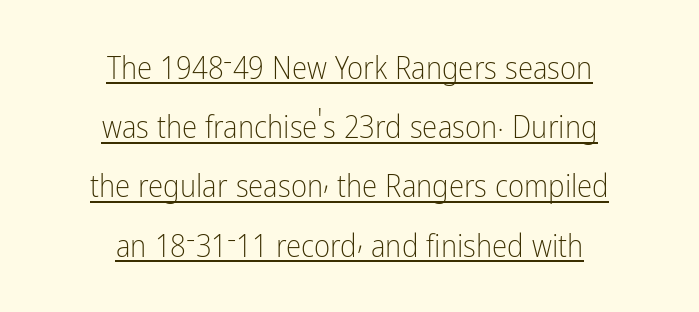
Q: Is the text bold? A: No.
Q: Is the text italic (slanted)? A: No, it is upright.
Q: Is the typeface a serif or a sans-serif typeface? A: Sans-serif.
Q: Is the text underlined? A: Yes.
Q: How is the paragraph aligned? A: Centered.
Q: Is the spacing between letters normal or unusually wide? A: Normal.
Q: Is the spacing between lines tight, normal or loose? A: Loose.
Q: Width (condensed, normal, or wide)? A: Condensed.
Q: Stroke contrast? A: Low.
Q: x-height? A: Medium.
Q: Monospaced? A: No.
